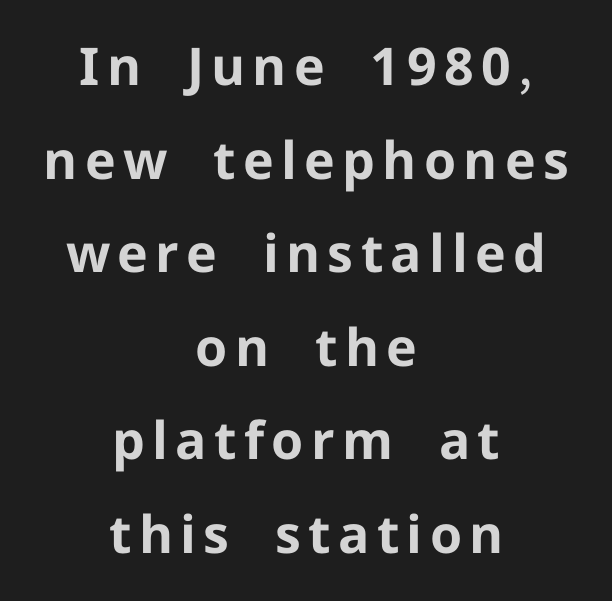
This is the regular roman posture of the typeface. In terms of weight, the rendering is a true, heavy bold. Layout note: lines centered. The passage shown is typeset with a sans-serif family.
